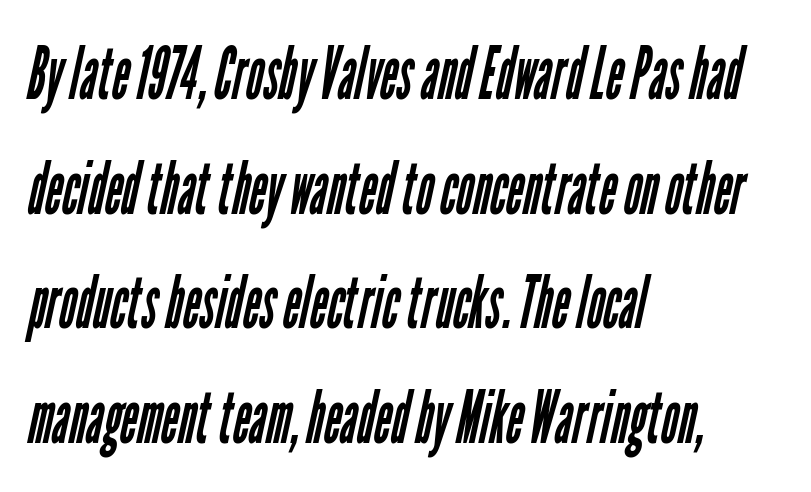
The image shows 74 px regular-weight, condensed sans-serif type; set left-aligned, normal line spacing (1.55x), normal letter spacing, not underlined; low stroke contrast and a medium x-height.
